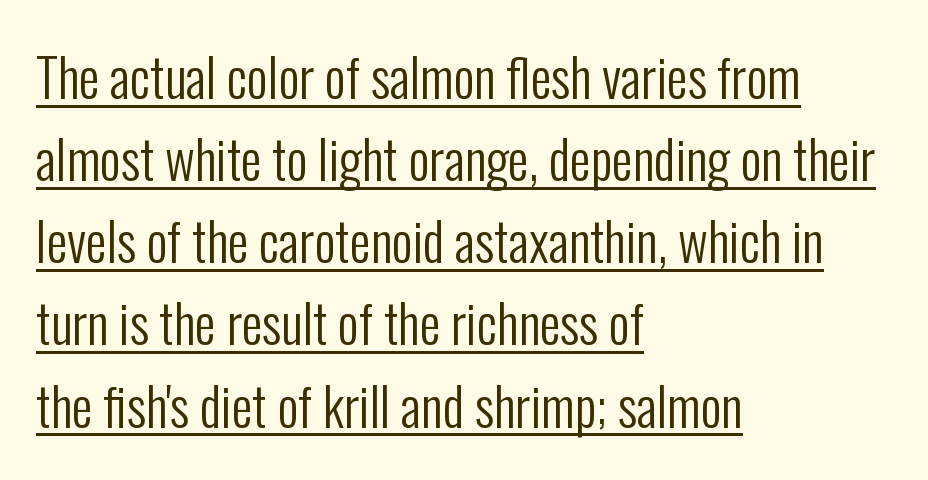
Q: Is the text bold? A: No.
Q: Is the text italic (slanted)? A: No, it is upright.
Q: Is the typeface a serif or a sans-serif typeface? A: Sans-serif.
Q: Is the text underlined? A: Yes.
Q: How is the paragraph aligned? A: Left-aligned.
Q: Is the spacing between letters normal or unusually wide? A: Normal.
Q: Is the spacing between lines tight, normal or loose? A: Normal.
Q: Width (condensed, normal, or wide)? A: Condensed.
Q: Stroke contrast? A: Low.
Q: x-height? A: Medium.
Q: Monospaced? A: No.
